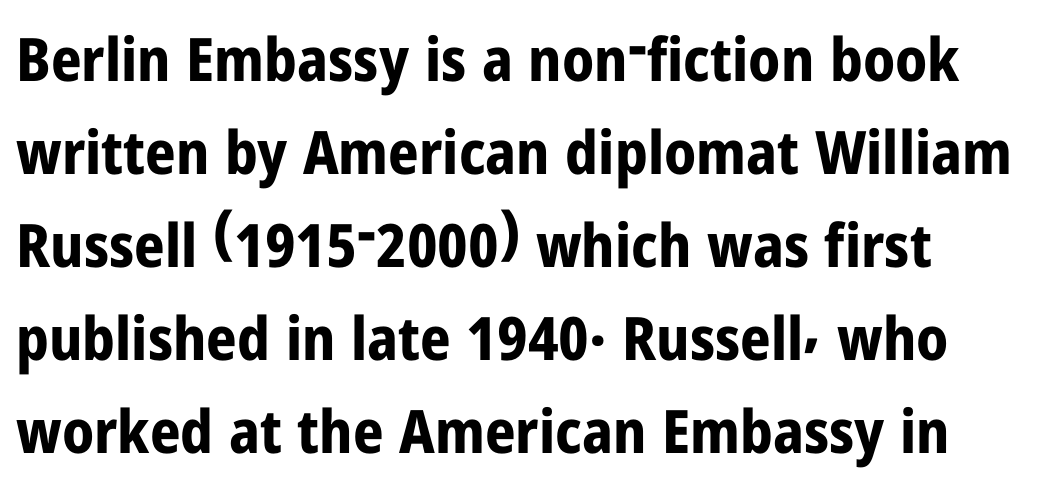
{"serif": "no", "italic": "no", "bold": "yes", "weight": "bold", "width": "condensed", "stroke_contrast": "low", "x_height": "medium", "monospaced": "no", "underline": "no", "align": "left", "line_spacing": "normal", "line_spacing_ratio": 1.55, "letter_spacing": "normal", "letter_spacing_em": 0.0, "glyph_px": 60}
